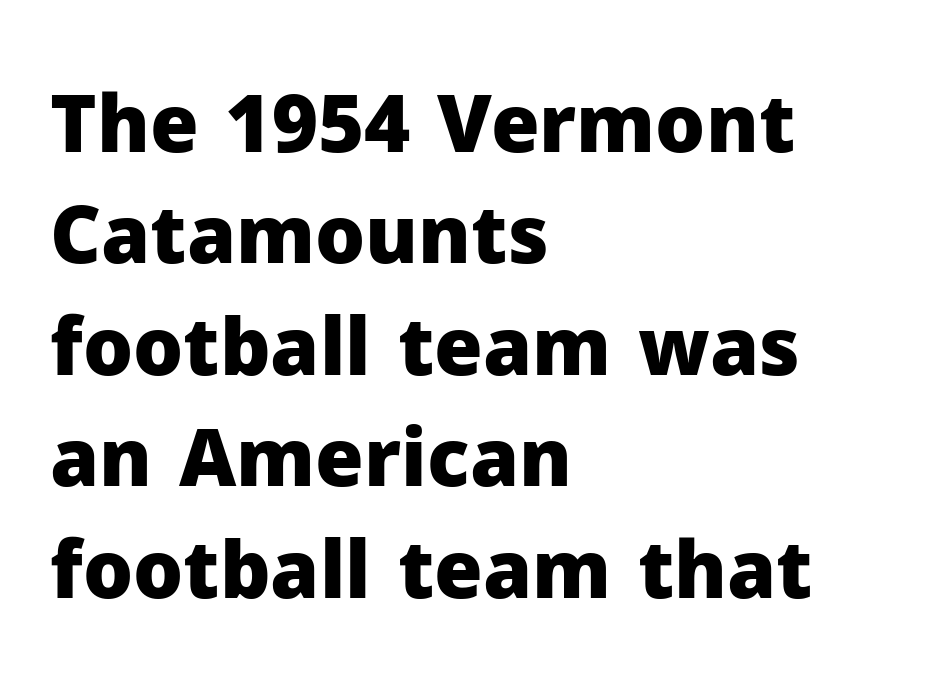
Spacing between characters is what you'd get straight out of the box. Layout note: lines flush left. Type without underlining. Looks like regular typesetting: each glyph gets only the width it needs.
